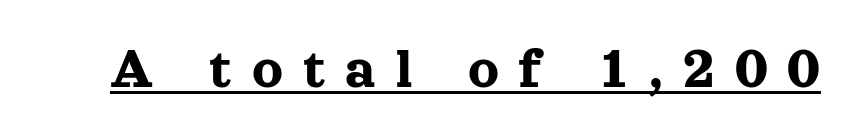
Q: Is the text italic (slanted)? A: No, it is upright.
Q: Is the typeface a serif or a sans-serif typeface? A: Serif.
Q: Is the text underlined? A: Yes.
Q: Is the spacing between letters normal or unusually wide? A: Unusually wide.
Q: Width (condensed, normal, or wide)? A: Normal.
Q: x-height? A: Medium.
Q: Monospaced? A: No.
